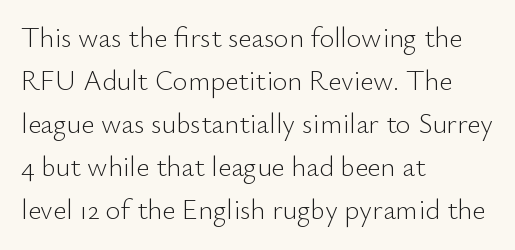
The glyphs in this specimen are sans serif. Vertical strokes here are truly vertical. The rendering keeps characters at their native spacing. The ragged edge is on the right, which tells us the setting is flush left.
